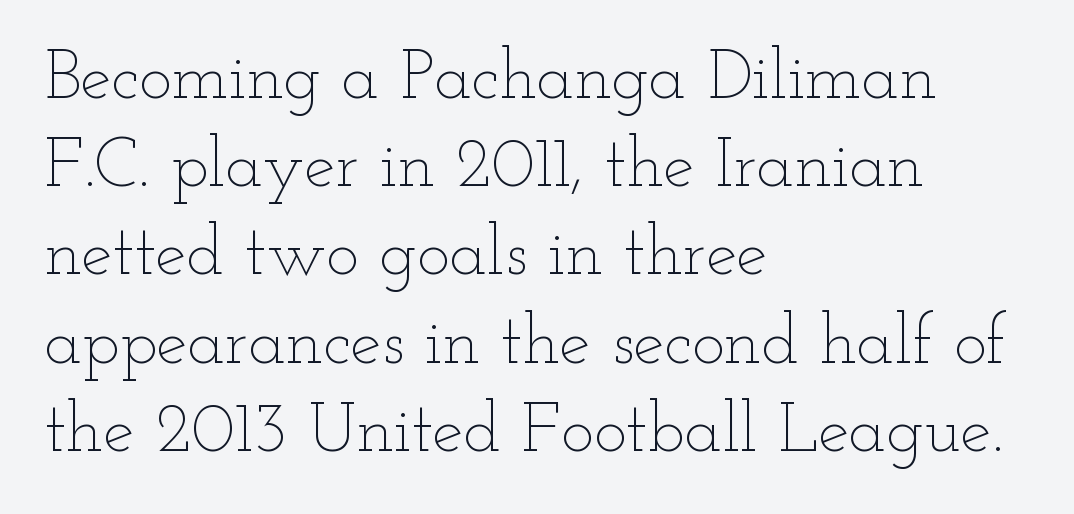
Notice how descenders clear the ascenders below comfortably — that's standard leading. Tracking here is standard; glyphs follow each other at the usual distance. No italicization has been applied; the sample stays upright. The rendering uses natural spacing where letterforms have individual widths. The cut favours lightness, reaching ordinary text weight at its darkest.
